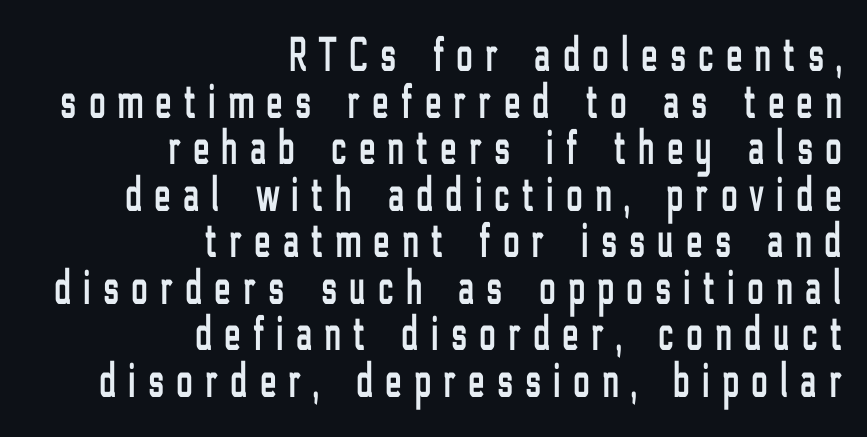
{"serif": "no", "italic": "no", "width": "condensed", "stroke_contrast": "low", "x_height": "medium", "monospaced": "no", "underline": "no", "align": "right", "line_spacing": "tight", "line_spacing_ratio": 0.95, "letter_spacing": "wide", "letter_spacing_em": 0.26, "glyph_px": 49}
